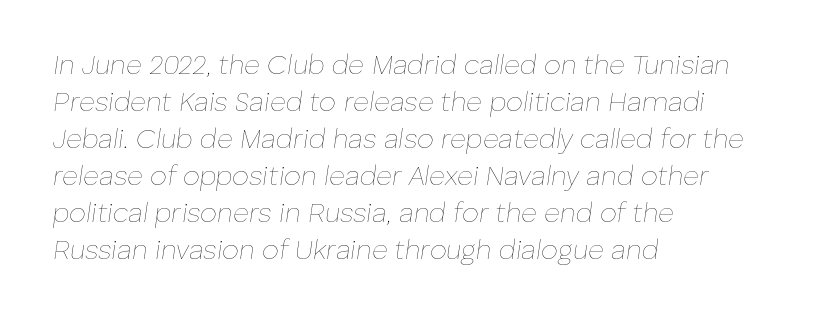
Interline gaps are of average width in this sample. Check the space under the baseline: it is left empty. In terms of letterspacing, this is plain default setting. The specimen reads as italic at a glance.
